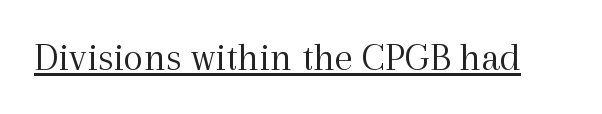
The image shows 41 px light serif type, upright; set normal letter spacing, underlined; a medium x-height.
